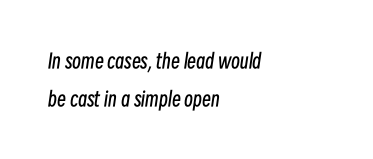
Look at the tracking — it's just the regular setting, nothing added. Each stroke keeps to a modest, everyday thickness or less. Reading down the block, your eye returns to a fixed left position each line. Honestly, there is no underline to notice here at all. Style check: oblique.
